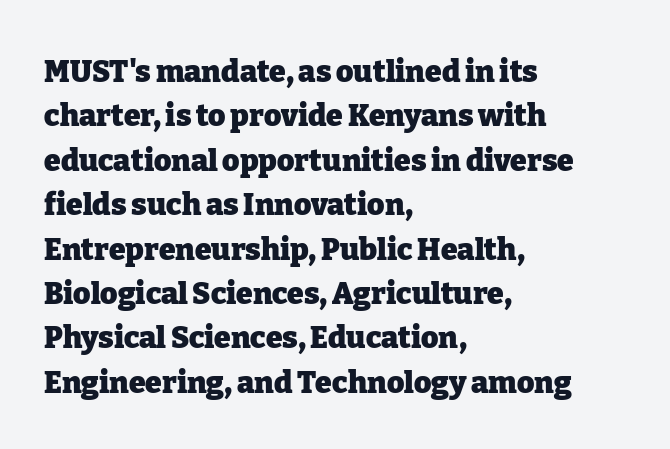
Q: Is the text bold? A: Yes.
Q: Is the text italic (slanted)? A: No, it is upright.
Q: Is the typeface a serif or a sans-serif typeface? A: Serif.
Q: Is the text underlined? A: No.
Q: How is the paragraph aligned? A: Left-aligned.
Q: Is the spacing between letters normal or unusually wide? A: Normal.
Q: Is the spacing between lines tight, normal or loose? A: Normal.
Q: Width (condensed, normal, or wide)? A: Normal.
Q: Stroke contrast? A: Low.
Q: x-height? A: Medium.
Q: Monospaced? A: No.
